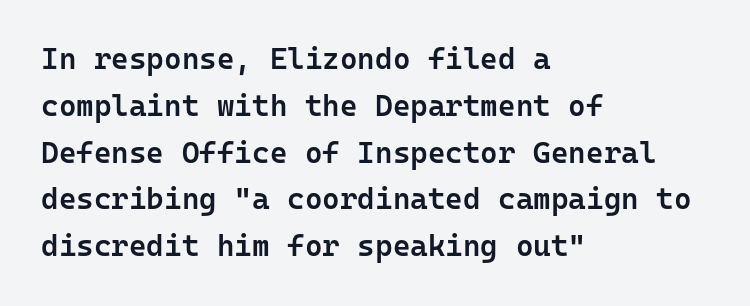
Q: Is the text bold? A: Semi-bold.
Q: Is the text italic (slanted)? A: No, it is upright.
Q: Is the typeface a serif or a sans-serif typeface? A: Sans-serif.
Q: Is the text underlined? A: No.
Q: How is the paragraph aligned? A: Left-aligned.
Q: Is the spacing between letters normal or unusually wide? A: Normal.
Q: Is the spacing between lines tight, normal or loose? A: Normal.
Q: Width (condensed, normal, or wide)? A: Normal.
Q: Stroke contrast? A: Low.
Q: x-height? A: Medium.
Q: Monospaced? A: Yes.
